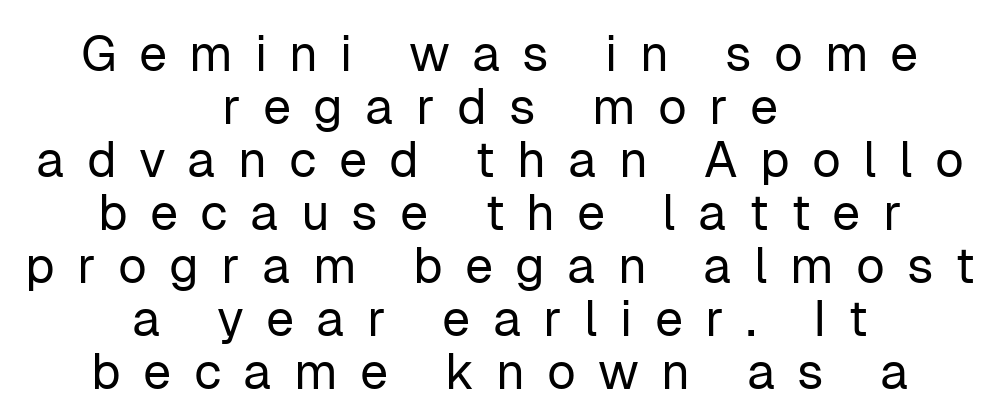
Substantial extra tracking has been applied to these lines. The space between consecutive lines is stingy. The lines are quadded center. Think of a printed novel: that variable character pitch is what you see here. No heavy texture on the line: the type isn't bold.
